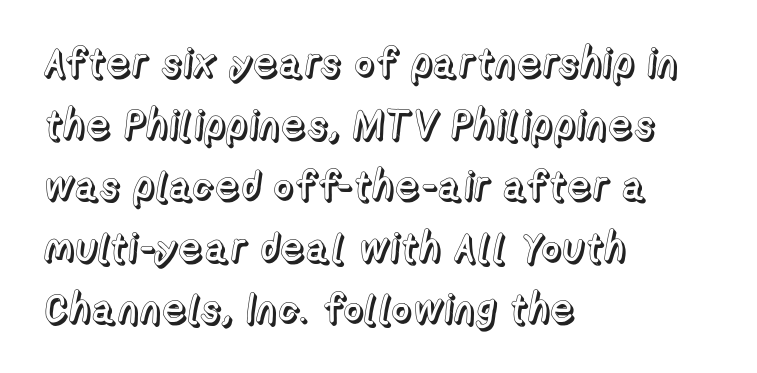
Q: Is the text italic (slanted)? A: Yes.
Q: Is the text underlined? A: No.
Q: How is the paragraph aligned? A: Left-aligned.
Q: Is the spacing between letters normal or unusually wide? A: Normal.
Q: Is the spacing between lines tight, normal or loose? A: Normal.
Q: Width (condensed, normal, or wide)? A: Normal.
Q: x-height? A: Medium.
Q: Monospaced? A: No.
